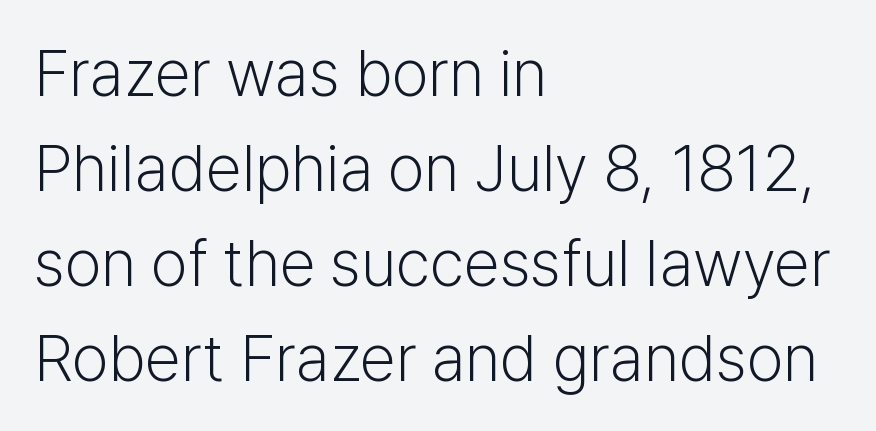
{"serif": "no", "italic": "no", "bold": "no", "weight": "light", "width": "normal", "stroke_contrast": "low", "x_height": "medium", "monospaced": "no", "underline": "no", "align": "left", "line_spacing": "normal", "line_spacing_ratio": 1.46, "letter_spacing": "normal", "letter_spacing_em": 0.0, "glyph_px": 65}
